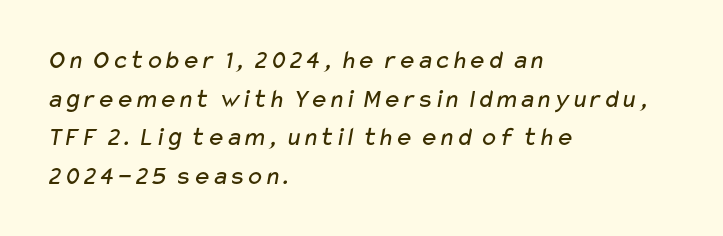
{"bold": "no", "underline": "no", "align": "left", "line_spacing": "normal", "line_spacing_ratio": 1.43, "letter_spacing": "normal", "letter_spacing_em": 0.0, "glyph_px": 27}
